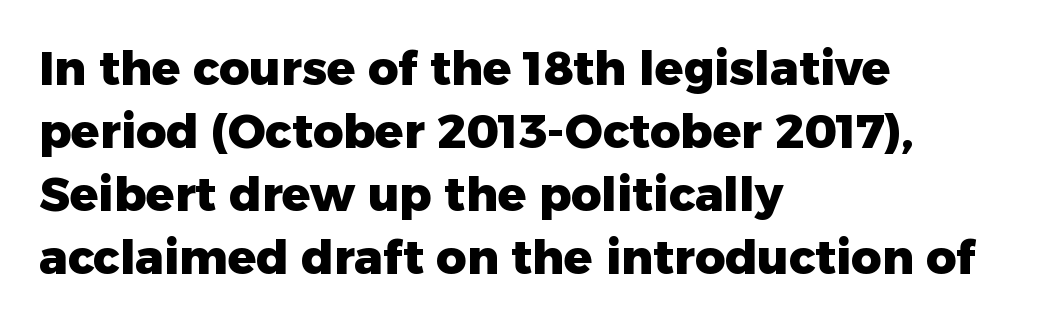
Q: Is the text bold? A: Yes.
Q: Is the text italic (slanted)? A: No, it is upright.
Q: Is the typeface a serif or a sans-serif typeface? A: Sans-serif.
Q: Is the text underlined? A: No.
Q: How is the paragraph aligned? A: Left-aligned.
Q: Is the spacing between letters normal or unusually wide? A: Normal.
Q: Is the spacing between lines tight, normal or loose? A: Normal.
Q: Width (condensed, normal, or wide)? A: Normal.
Q: Stroke contrast? A: Low.
Q: x-height? A: Medium.
Q: Monospaced? A: No.
